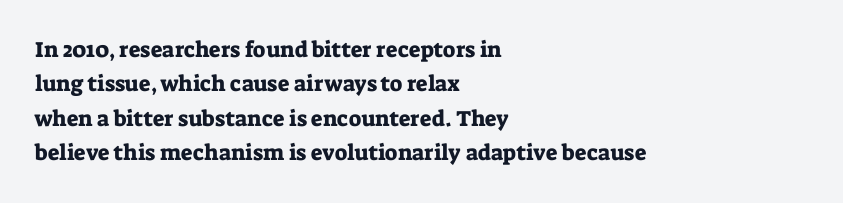
Q: Is the text italic (slanted)? A: No, it is upright.
Q: Is the text underlined? A: No.
Q: How is the paragraph aligned? A: Left-aligned.
Q: Is the spacing between letters normal or unusually wide? A: Normal.
Q: Is the spacing between lines tight, normal or loose? A: Normal.
